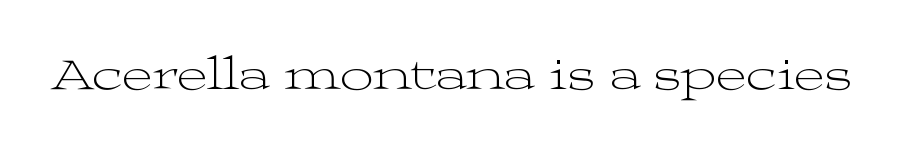
The image shows 47 px light, wide serif type, upright; set normal letter spacing, not underlined; medium stroke contrast and a medium x-height.
